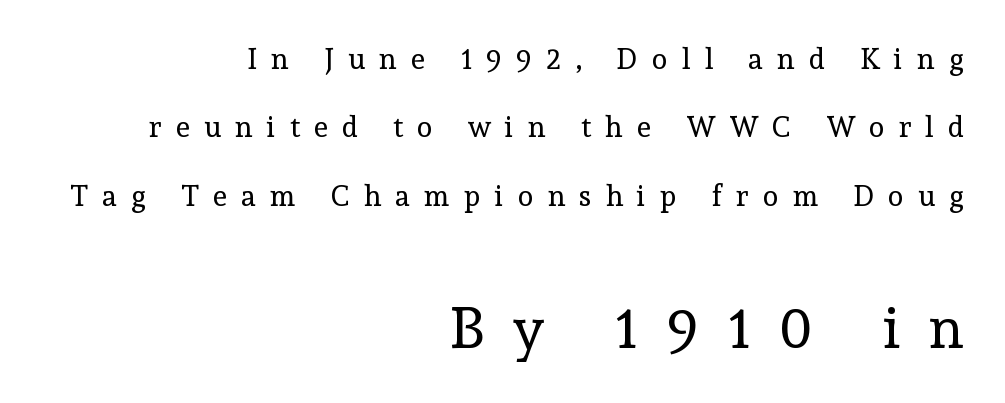
Scale increases going downward across the two blocks. The axis of the letterforms is exactly vertical. The passage shown is typeset with a serif family. Rule under the text: the space is simply empty. Varying glyph widths throughout — classic text-font behaviour. The rendering anchors every line to the right-hand side.
